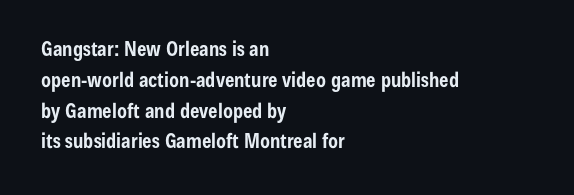
The image shows 20 px bold type, upright; set left-aligned, normal line spacing (1.54x), normal letter spacing, not underlined.
